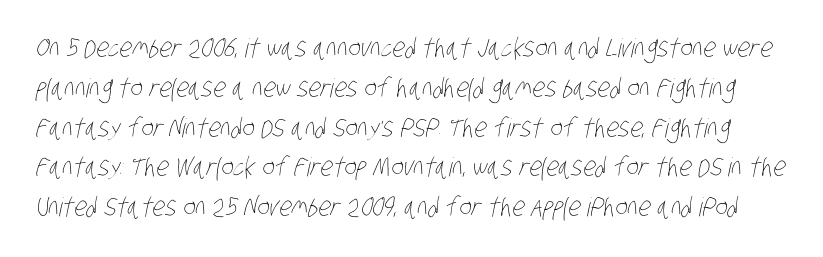
Compared with typical body copy, the letter spacing here is the same. This sample keeps an unexceptional amount of space between lines. A quiet, ordinary-to-light weight characterises the typeface. Beneath every word, the page is bare.
